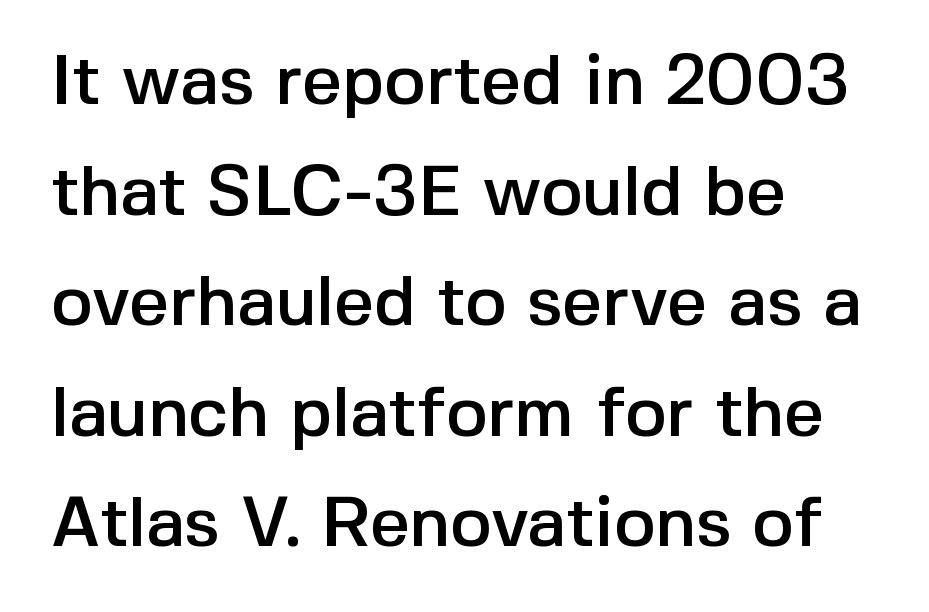
Q: Is the text italic (slanted)? A: No, it is upright.
Q: Is the typeface a serif or a sans-serif typeface? A: Sans-serif.
Q: Is the text underlined? A: No.
Q: How is the paragraph aligned? A: Left-aligned.
Q: Is the spacing between letters normal or unusually wide? A: Normal.
Q: Is the spacing between lines tight, normal or loose? A: Normal.
Q: Width (condensed, normal, or wide)? A: Normal.
Q: x-height? A: Medium.
Q: Monospaced? A: No.
